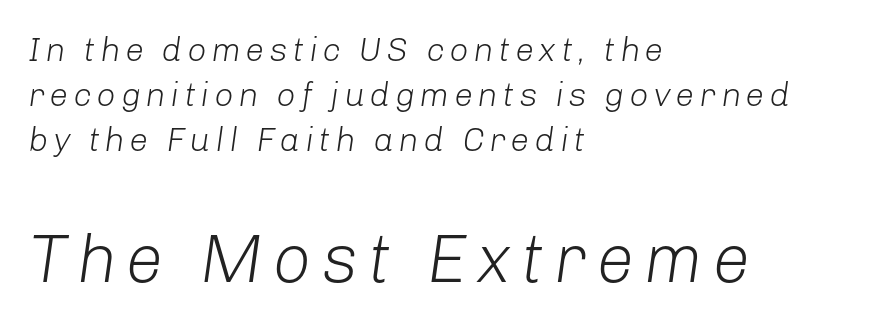
The image shows 68 px light type, italic (leaning right); set left-aligned, normal line spacing (1.32x), not underlined; the second (bottom) block is 2.0x larger; low stroke contrast and a medium x-height.
